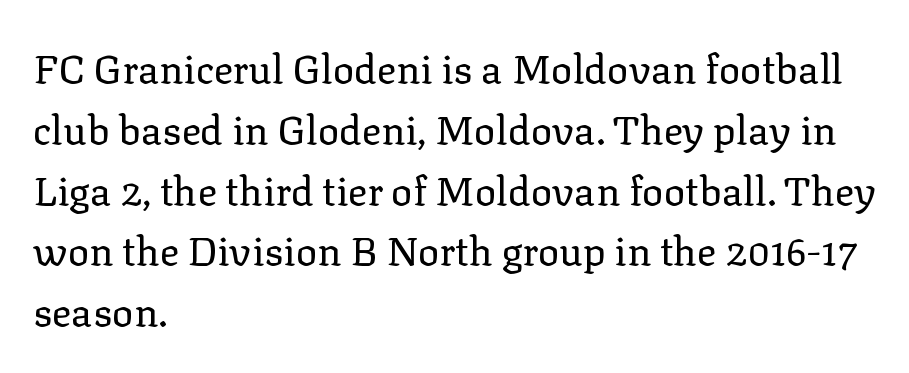
The image shows 40 px regular-weight serif type, upright; set left-aligned, normal line spacing (1.52x), normal letter spacing, not underlined; low stroke contrast and a medium x-height.
